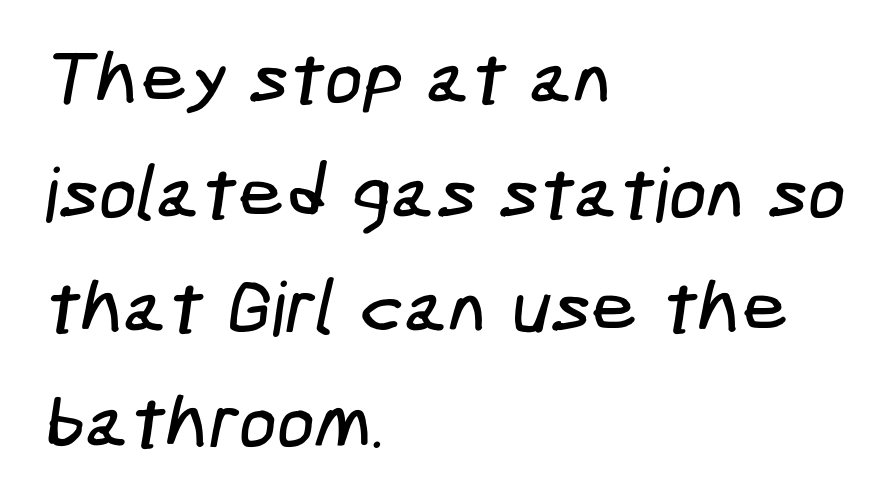
Has an underline been added? It has not. Look at the tracking — it's just the regular setting, nothing added. Each line starts at the same left margin while the right side varies. Summary of vertical rhythm: regular, with standard interline spacing. Note: no serifs on the glyphs.
